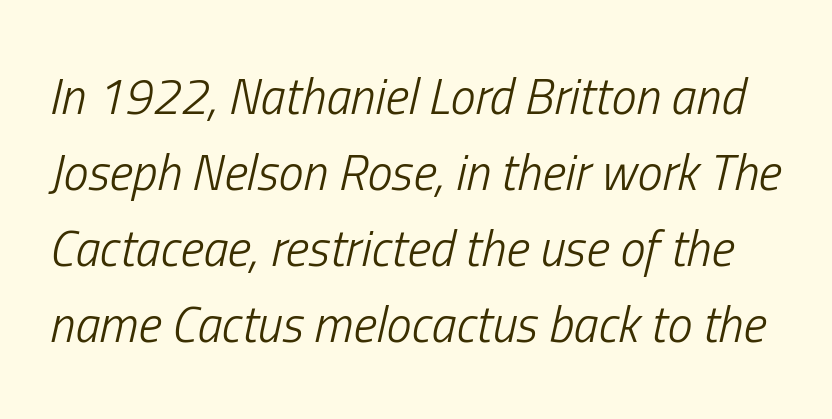
Is the letter spacing exaggerated? No — it looks like the ordinary default. The weight would be labelled regular, book, light, or lighter still. Think of a printed novel: that variable character pitch is what you see here. The foot of each line stays bare and open. The lines sit at an ordinary, default distance from one another.
